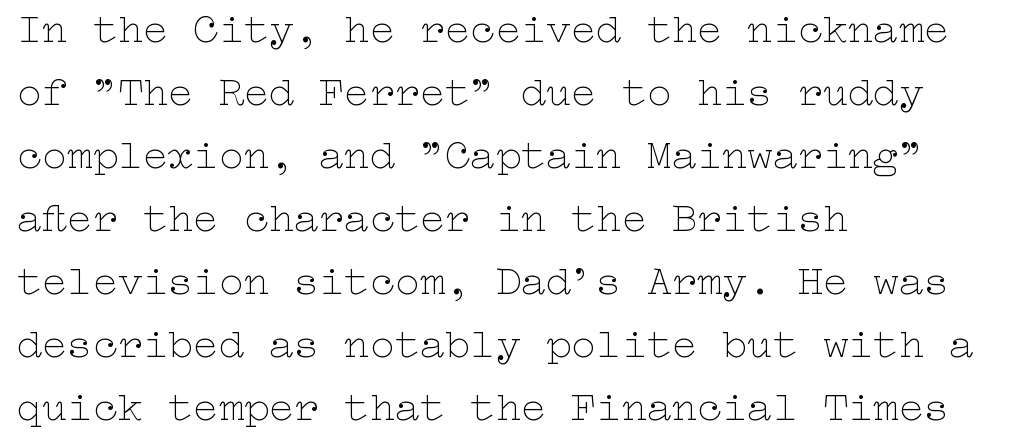
Q: Is the text bold? A: No.
Q: Is the text italic (slanted)? A: No, it is upright.
Q: Is the text underlined? A: No.
Q: How is the paragraph aligned? A: Left-aligned.
Q: Is the spacing between letters normal or unusually wide? A: Normal.
Q: Is the spacing between lines tight, normal or loose? A: Normal.
Q: Width (condensed, normal, or wide)? A: Wide.
Q: Stroke contrast? A: Low.
Q: x-height? A: Medium.
